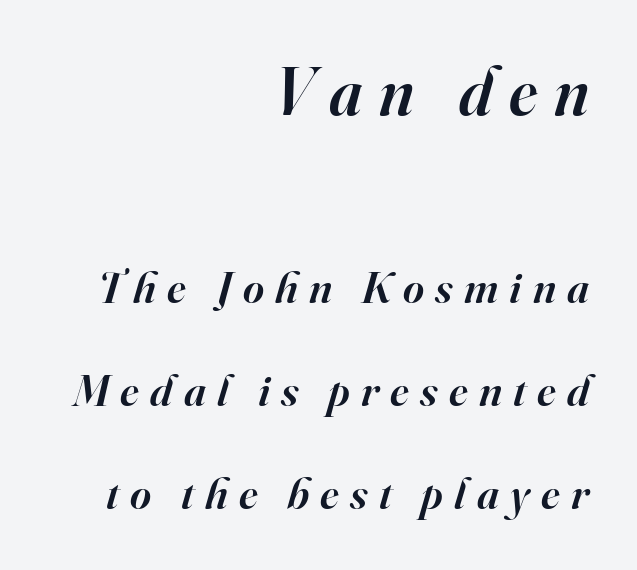
{"serif": "yes", "italic": "yes", "lean": "right", "slant_degrees": 16, "bold": "semi", "weight": "semibold", "width": "normal", "stroke_contrast": "high", "x_height": "small", "monospaced": "no", "underline": "no", "align": "right", "line_spacing": "loose", "line_spacing_ratio": 2.29, "letter_spacing": "wide", "letter_spacing_em": 0.25, "larger_block": "first", "size_ratio": 1.51, "glyph_px": 68}
